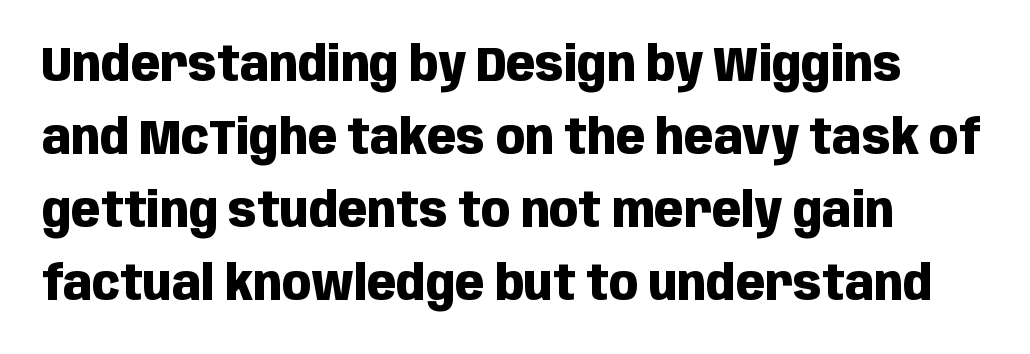
Weight: bold. Students, note that the glyphs here touch the page at normal intervals. Italic: no, the glyphs are upright roman. One glance says typical: line gaps are just what's usual. The passage shown is typed in a proportional face where columns would drift. The zone under the glyphs is completely vacant.
